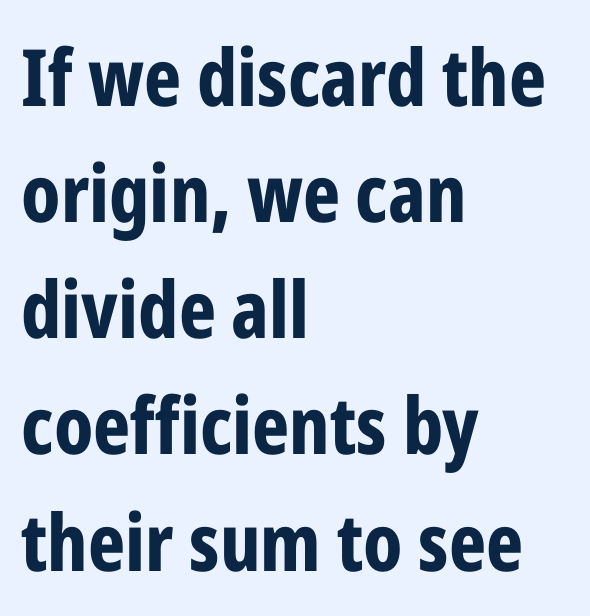
Q: Is the text bold? A: Yes.
Q: Is the text italic (slanted)? A: No, it is upright.
Q: Is the typeface a serif or a sans-serif typeface? A: Sans-serif.
Q: Is the text underlined? A: No.
Q: How is the paragraph aligned? A: Left-aligned.
Q: Is the spacing between letters normal or unusually wide? A: Normal.
Q: Is the spacing between lines tight, normal or loose? A: Normal.
Q: Width (condensed, normal, or wide)? A: Condensed.
Q: Stroke contrast? A: Low.
Q: x-height? A: Medium.
Q: Monospaced? A: No.
